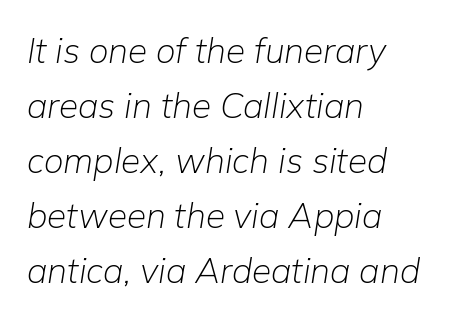
The paragraph shown leans on its left margin. The rendering keeps characters at their native spacing. This block has exactly the height ordinary leading produces. The foot of each line stays bare and open. Is the type heavy? It reads as light-to-regular instead.
